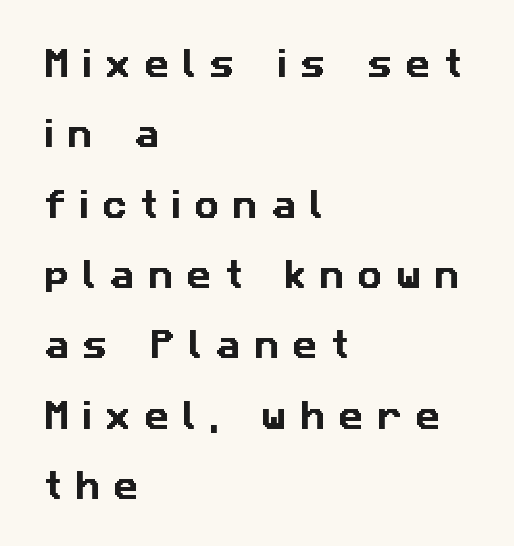
The image shows 31 px sans-serif type; set left-aligned, loose line spacing (2.27x), unusually wide letter spacing (+0.43 em), not underlined; low stroke contrast and a medium x-height.
